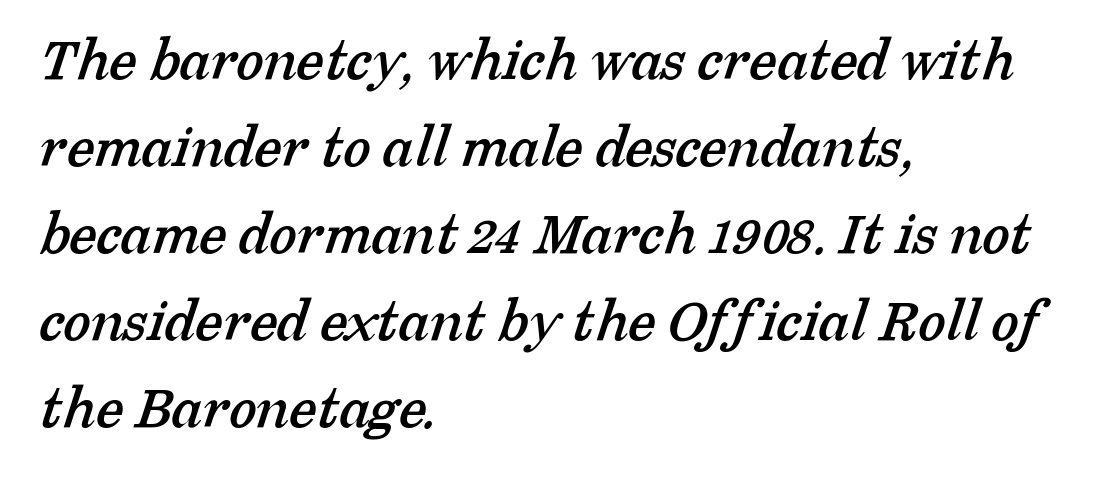
The image shows 63 px serif type; set left-aligned, normal line spacing (1.38x), normal letter spacing, not underlined; low stroke contrast and a medium x-height.
